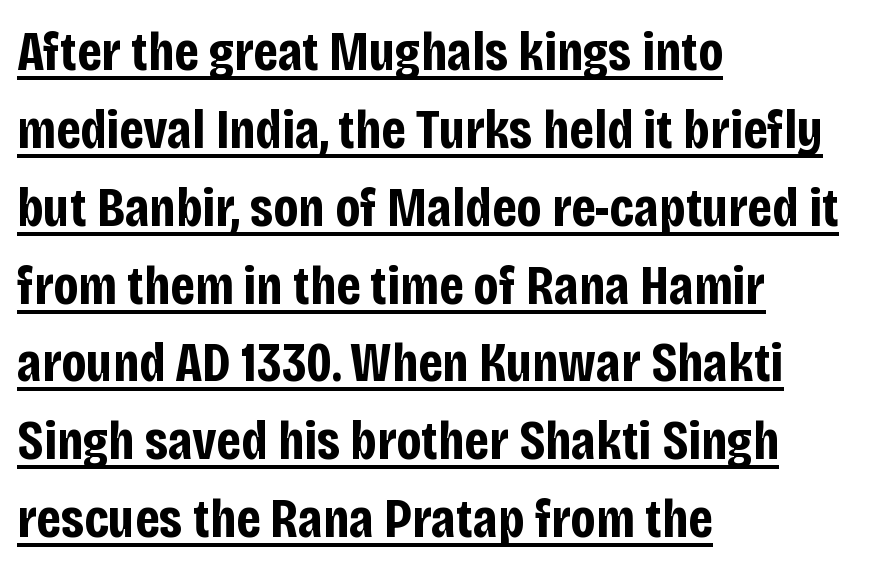
Q: Is the text bold? A: Yes.
Q: Is the text italic (slanted)? A: No, it is upright.
Q: Is the typeface a serif or a sans-serif typeface? A: Sans-serif.
Q: Is the text underlined? A: Yes.
Q: How is the paragraph aligned? A: Left-aligned.
Q: Is the spacing between letters normal or unusually wide? A: Normal.
Q: Is the spacing between lines tight, normal or loose? A: Normal.
Q: Width (condensed, normal, or wide)? A: Condensed.
Q: Stroke contrast? A: Low.
Q: x-height? A: Large.
Q: Monospaced? A: No.
